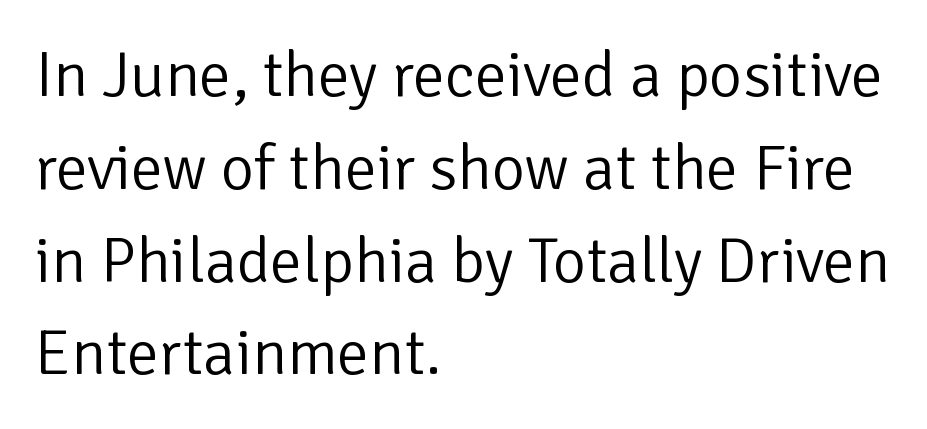
Q: Is the text bold? A: No.
Q: Is the text italic (slanted)? A: No, it is upright.
Q: Is the typeface a serif or a sans-serif typeface? A: Sans-serif.
Q: Is the text underlined? A: No.
Q: How is the paragraph aligned? A: Left-aligned.
Q: Is the spacing between letters normal or unusually wide? A: Normal.
Q: Is the spacing between lines tight, normal or loose? A: Normal.
Q: Width (condensed, normal, or wide)? A: Normal.
Q: Stroke contrast? A: Low.
Q: x-height? A: Medium.
Q: Monospaced? A: No.
